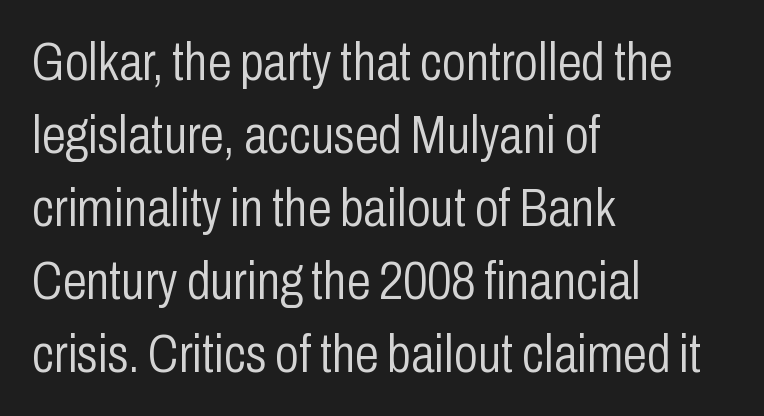
Q: Is the text bold? A: No.
Q: Is the text italic (slanted)? A: No, it is upright.
Q: Is the typeface a serif or a sans-serif typeface? A: Sans-serif.
Q: Is the text underlined? A: No.
Q: How is the paragraph aligned? A: Left-aligned.
Q: Is the spacing between letters normal or unusually wide? A: Normal.
Q: Is the spacing between lines tight, normal or loose? A: Normal.
Q: Width (condensed, normal, or wide)? A: Condensed.
Q: Stroke contrast? A: Low.
Q: x-height? A: Medium.
Q: Monospaced? A: No.
